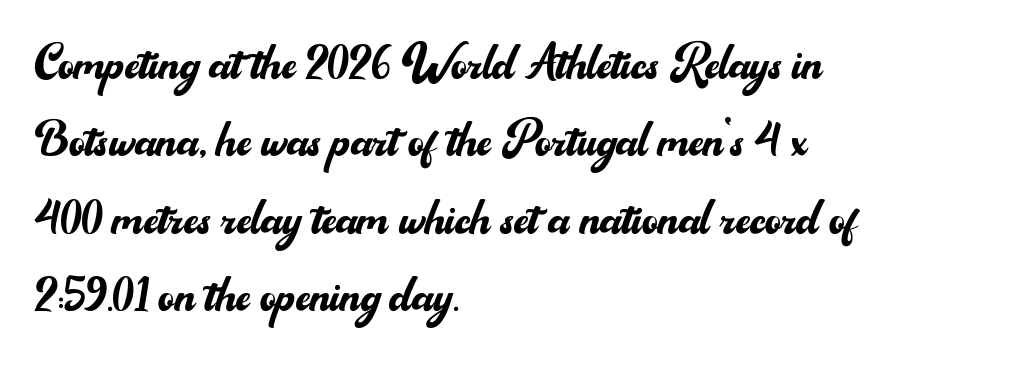
Q: Is the text bold? A: No.
Q: Is the text italic (slanted)? A: Yes.
Q: Is the typeface a serif or a sans-serif typeface? A: Sans-serif.
Q: Is the text underlined? A: No.
Q: How is the paragraph aligned? A: Left-aligned.
Q: Is the spacing between letters normal or unusually wide? A: Normal.
Q: Is the spacing between lines tight, normal or loose? A: Normal.
Q: Width (condensed, normal, or wide)? A: Normal.
Q: Stroke contrast? A: Medium.
Q: x-height? A: Small.
Q: Monospaced? A: No.
